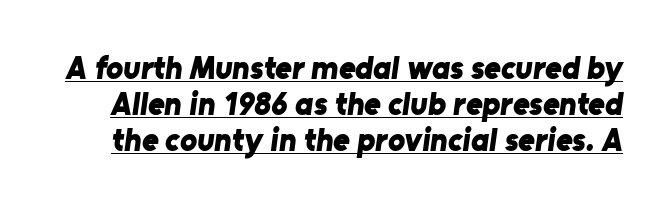
{"serif": "no", "bold": "yes", "weight": "bold", "width": "normal", "stroke_contrast": "low", "x_height": "medium", "monospaced": "no", "underline": "yes", "line_spacing": "tight", "line_spacing_ratio": 1.12, "letter_spacing": "normal", "letter_spacing_em": 0.0, "glyph_px": 32}
